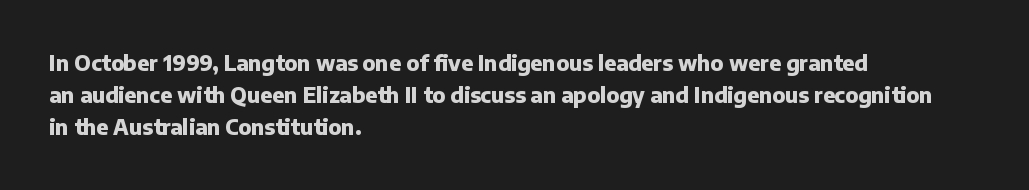
Q: Is the text bold? A: Yes.
Q: Is the text italic (slanted)? A: No, it is upright.
Q: Is the text underlined? A: No.
Q: How is the paragraph aligned? A: Left-aligned.
Q: Is the spacing between letters normal or unusually wide? A: Normal.
Q: Is the spacing between lines tight, normal or loose? A: Normal.
